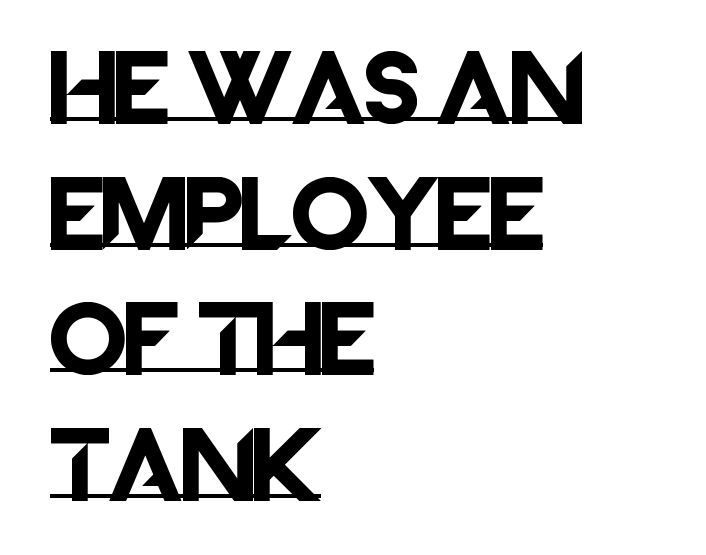
The image shows 77 px sans-serif type, upright; set left-aligned, normal line spacing (1.63x), normal letter spacing, underlined; low stroke contrast and a large x-height.
